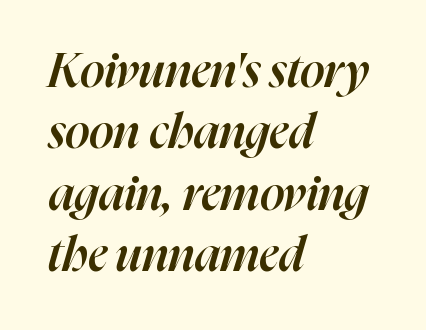
The paragraph shown leans on its left margin. The area under the type is left untouched. Spacing verdict: proportional, widths tailored to each character. The axis of the letterforms is tilted away from vertical. Evenly set lines give the paragraph a standard silhouette.
